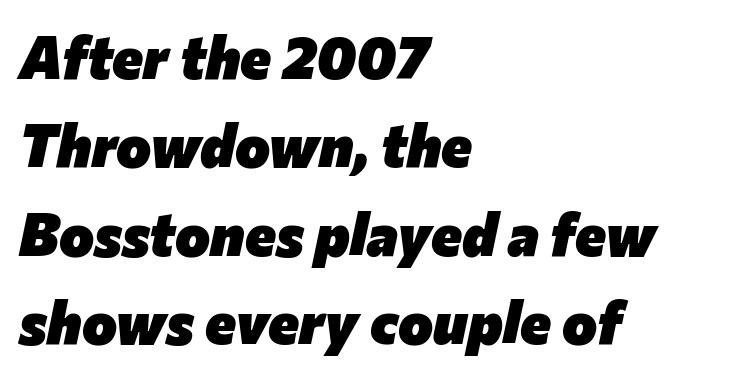
Q: Is the text bold? A: Yes.
Q: Is the text italic (slanted)? A: Yes, it leans right by about 12 degrees.
Q: Is the text underlined? A: No.
Q: How is the paragraph aligned? A: Left-aligned.
Q: Is the spacing between letters normal or unusually wide? A: Normal.
Q: Is the spacing between lines tight, normal or loose? A: Normal.
Q: Width (condensed, normal, or wide)? A: Normal.
Q: Stroke contrast? A: Low.
Q: x-height? A: Medium.
Q: Monospaced? A: No.
